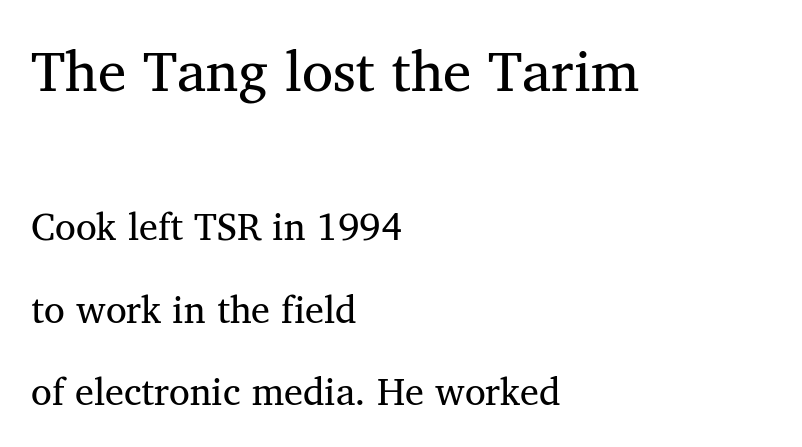
Q: Is the text italic (slanted)? A: No, it is upright.
Q: Is the typeface a serif or a sans-serif typeface? A: Serif.
Q: Is the text underlined? A: No.
Q: How is the paragraph aligned? A: Left-aligned.
Q: Is the spacing between letters normal or unusually wide? A: Normal.
Q: Is the spacing between lines tight, normal or loose? A: Loose.
Q: Which block of text is set in a larger size, the first (top) or the second (bottom)? A: The first (top) one.
Q: Width (condensed, normal, or wide)? A: Normal.
Q: Stroke contrast? A: Medium.
Q: x-height? A: Medium.
Q: Monospaced? A: No.
